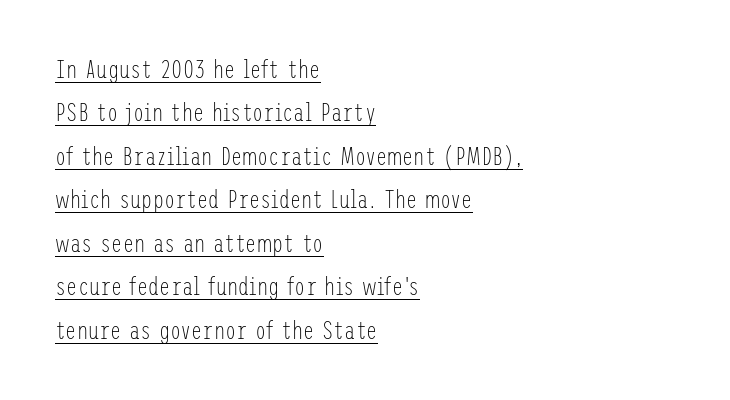
The weight tops out at a normal text grade. The rag falls on the right side of this text block. When letters stand straight like this, we call the style roman or upright. Students, note that the glyphs here touch the page at normal intervals. The specimen includes a rule beneath the text block's lines.
